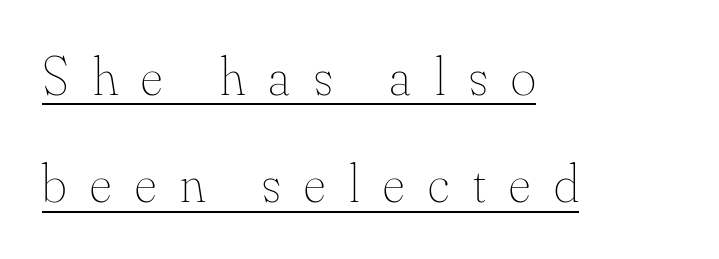
Honestly, the letter spacing is so wide it's the main thing you notice. Where is the straight margin? On the left. Varying glyph widths throughout — classic text-font behaviour. Does the lettering tilt? It doesn't — this is upright. The line-height multiplier appears high, well above default. Nothing heavy about these letters — not bold at all.
